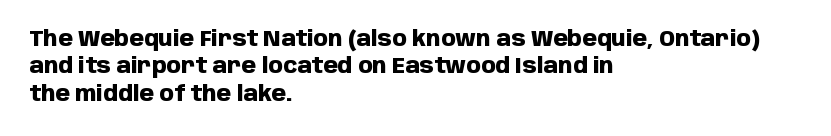
The image shows 21 px bold type, upright; set left-aligned, normal line spacing (1.3x), normal letter spacing, not underlined.
